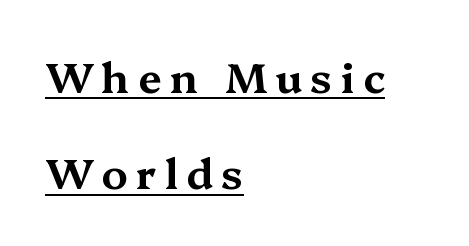
{"serif": "yes", "italic": "no", "width": "wide", "stroke_contrast": "medium", "x_height": "medium", "monospaced": "no", "underline": "yes", "align": "left", "line_spacing": "loose", "line_spacing_ratio": 2.29, "letter_spacing": "wide", "letter_spacing_em": 0.2, "glyph_px": 42}
